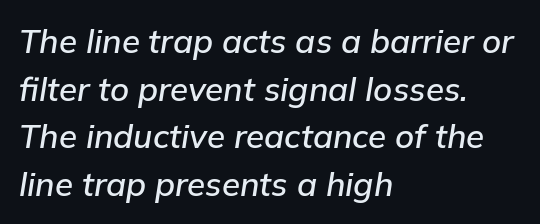
The image shows 33 px text type, italic (leaning right); set left-aligned, normal line spacing (1.44x), normal letter spacing, not underlined; low stroke contrast and a medium x-height.
